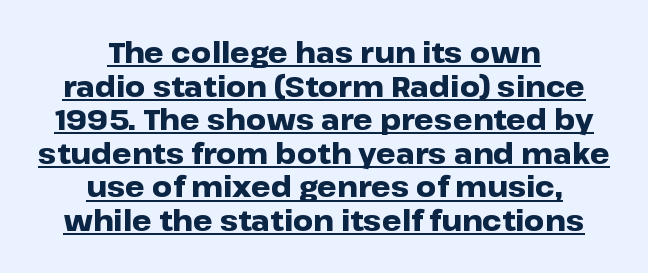
The image shows 28 px heavy, wide sans-serif type, upright; set centered, line spacing 1.2x, normal letter spacing, underlined; low stroke contrast and a medium x-height.
